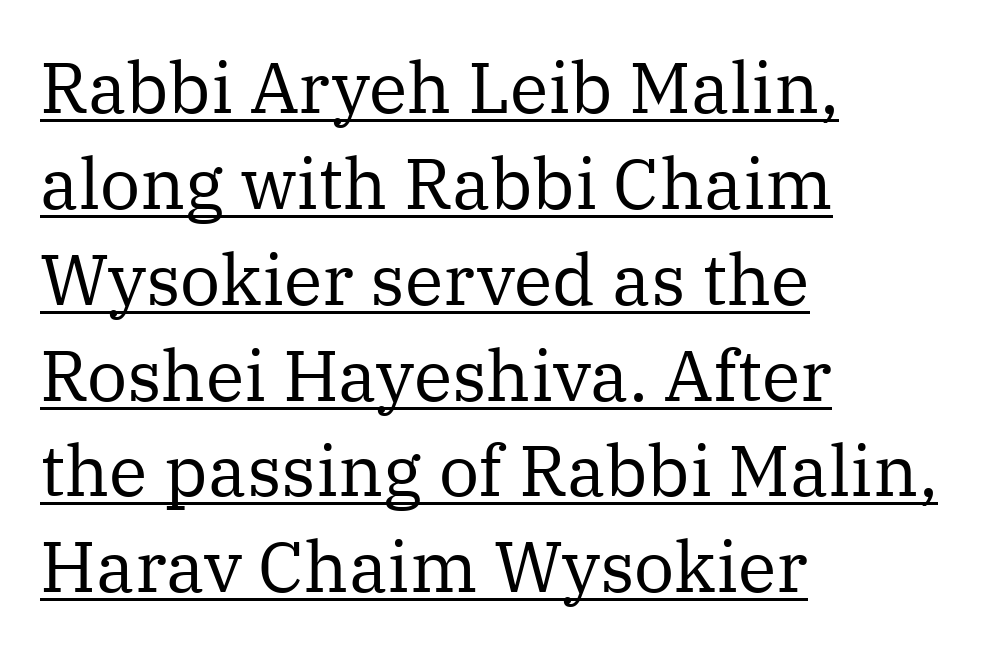
{"serif": "yes", "italic": "no", "bold": "no", "weight": "regular", "width": "normal", "stroke_contrast": "medium", "x_height": "medium", "monospaced": "no", "underline": "yes", "align": "left", "line_spacing": "normal", "line_spacing_ratio": 1.35, "letter_spacing": "normal", "letter_spacing_em": 0.0, "glyph_px": 71}
